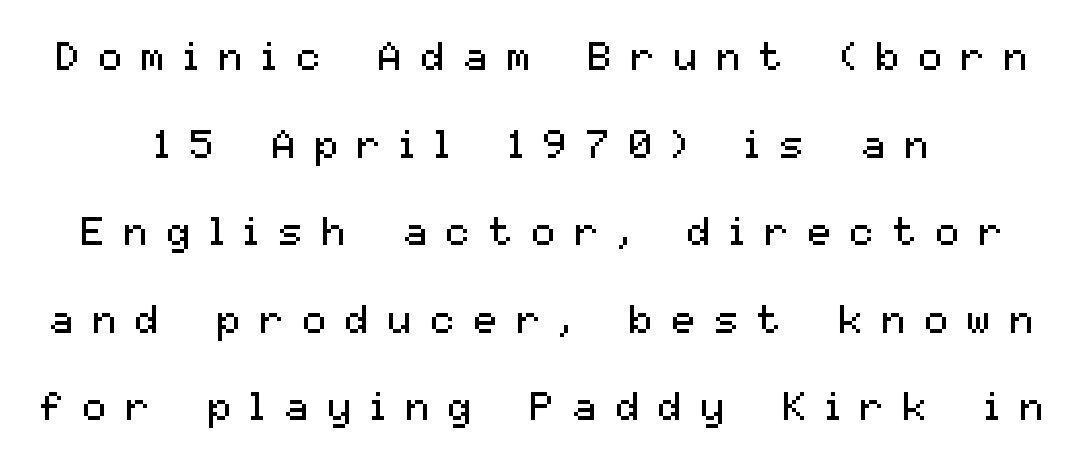
{"serif": "no", "italic": "no", "bold": "no", "weight": "regular", "width": "normal", "stroke_contrast": "medium", "x_height": "medium", "monospaced": "no", "underline": "no", "align": "center", "line_spacing": "loose", "line_spacing_ratio": 2.19, "letter_spacing": "wide", "letter_spacing_em": 0.47, "glyph_px": 40}
